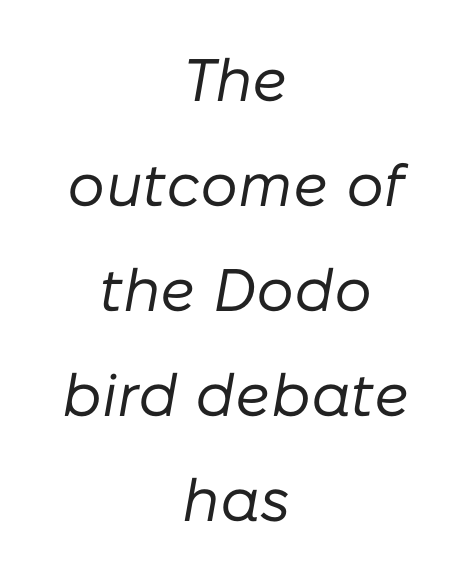
{"italic": "yes", "lean": "right", "slant_degrees": 10, "bold": "no", "weight": "regular", "width": "normal", "stroke_contrast": "low", "x_height": "medium", "monospaced": "no", "underline": "no", "align": "center", "line_spacing_ratio": 1.75, "letter_spacing": "normal", "letter_spacing_em": 0.0, "glyph_px": 60}
